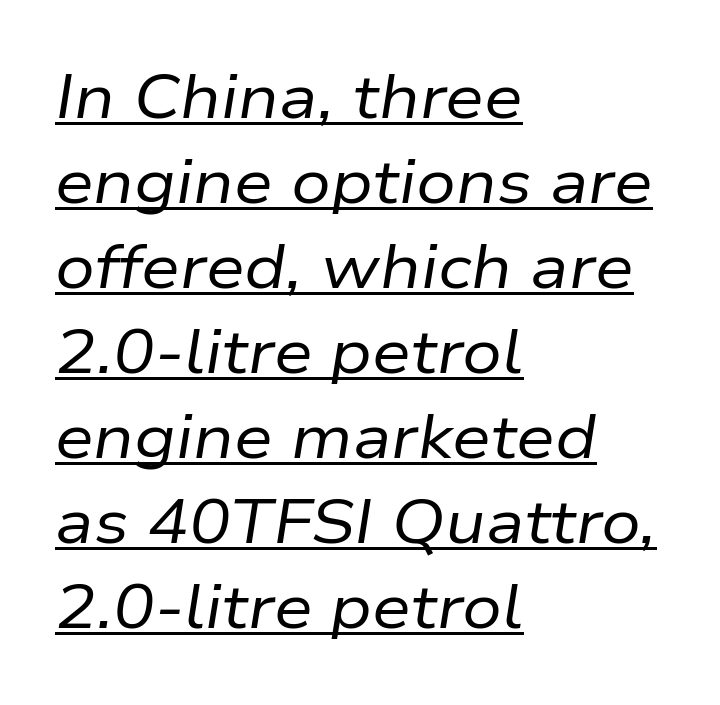
Q: Is the text bold? A: No.
Q: Is the text italic (slanted)? A: Yes, it leans right by about 9 degrees.
Q: Is the text underlined? A: Yes.
Q: How is the paragraph aligned? A: Left-aligned.
Q: Is the spacing between letters normal or unusually wide? A: Normal.
Q: Is the spacing between lines tight, normal or loose? A: Normal.
Q: Width (condensed, normal, or wide)? A: Normal.
Q: Stroke contrast? A: Low.
Q: x-height? A: Medium.
Q: Monospaced? A: No.
